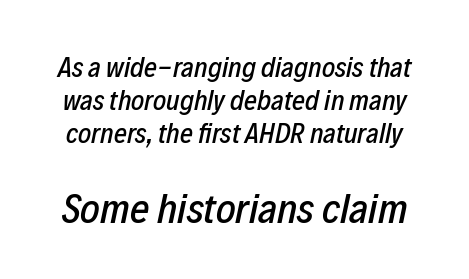
The image shows 42 px condensed type, italic (leaning right); set line spacing 1.17x, normal letter spacing, not underlined; the second (bottom) block is 1.5x larger; low stroke contrast and a medium x-height.
